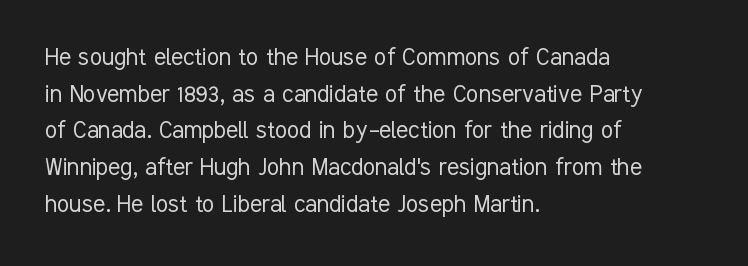
{"serif": "no", "italic": "no", "bold": "no", "weight": "light", "width": "condensed", "stroke_contrast": "low", "x_height": "medium", "monospaced": "no", "underline": "no", "align": "left", "line_spacing": "normal", "line_spacing_ratio": 1.31, "letter_spacing": "normal", "letter_spacing_em": 0.0, "glyph_px": 28}
